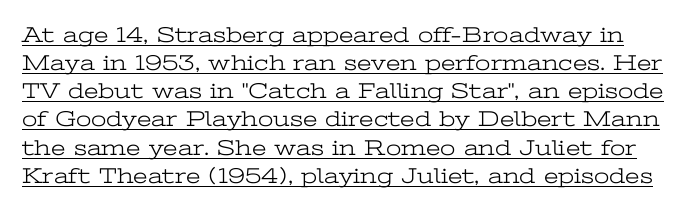
{"italic": "no", "bold": "no", "underline": "yes", "line_spacing": "normal", "line_spacing_ratio": 1.28, "letter_spacing": "normal", "letter_spacing_em": 0.0, "glyph_px": 22}
